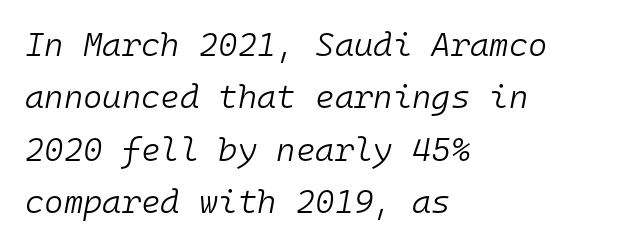
Do the characters align in a grid? Yes, the font is monospaced. A student would call this left alignment; a typographer would say flush left, rag right. Quick note: interline space is typical. The tracking reads as untouched default to a designer's eye.
